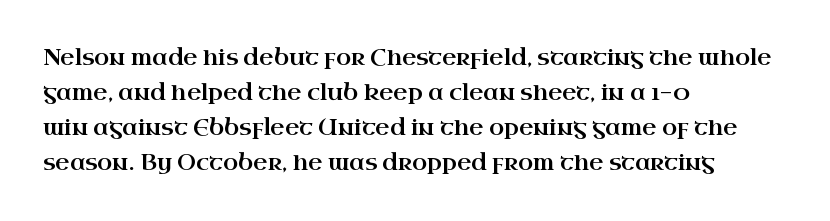
The vertical gap from one line to the next is medium. In terms of posture, this sample is upright. The ragged edge is on the right, which tells us the setting is flush left. Look at the tracking — it's just the regular setting, nothing added. Only glyphs here, with clear space below each row.
